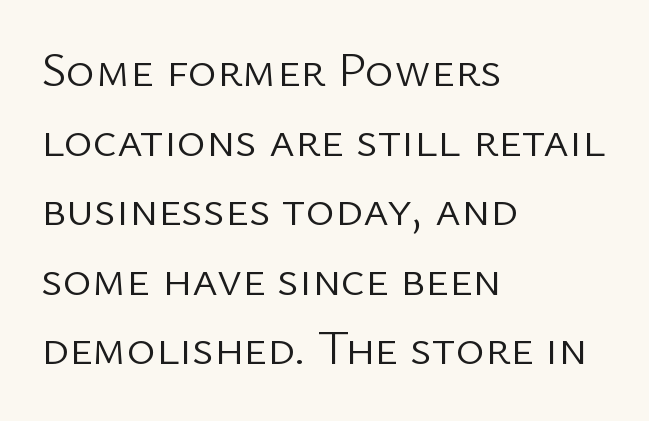
If you drew a line through each stem, it would be perfectly vertical. The vertical gap from one line to the next is medium. Standard letterfit; no display-style spreading of the glyphs. Letterform terminals end flat and unadorned throughout the passage. One-word summary of the alignment: left. Glance below the letters and you will spot only blank space.
